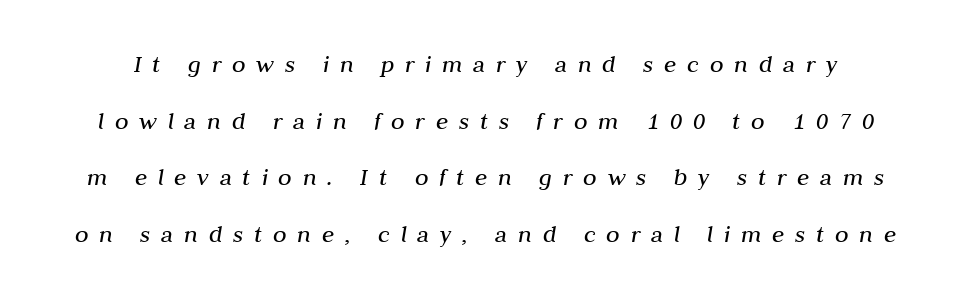
The image shows 25 px text type, italic (leaning right); set loose line spacing (2.27x), unusually wide letter spacing (+0.43 em), not underlined.
